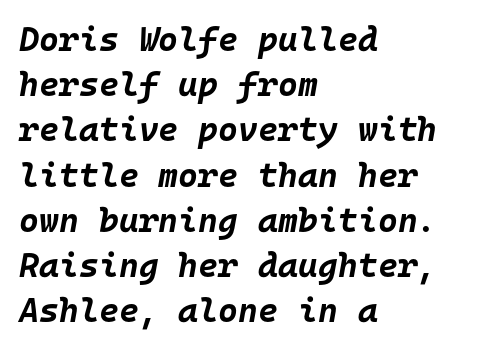
Q: Is the text bold? A: Yes.
Q: Is the text italic (slanted)? A: Yes, it leans right by about 10 degrees.
Q: Is the text underlined? A: No.
Q: How is the paragraph aligned? A: Left-aligned.
Q: Is the spacing between letters normal or unusually wide? A: Normal.
Q: Is the spacing between lines tight, normal or loose? A: Normal.
Q: Width (condensed, normal, or wide)? A: Normal.
Q: Stroke contrast? A: Low.
Q: x-height? A: Large.
Q: Monospaced? A: Yes.
